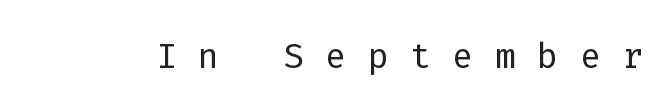
The image shows 49 px light sans-serif type, upright, monospaced; set unusually wide letter spacing (+0.44 em), not underlined; low stroke contrast and a medium x-height.
